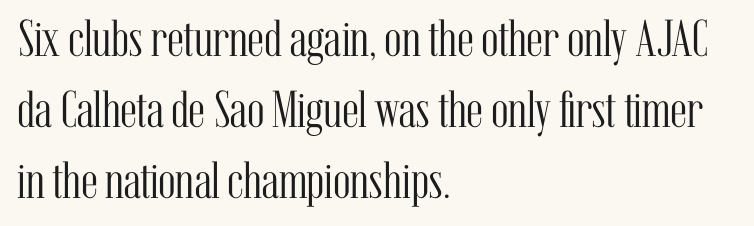
{"serif": "yes", "italic": "no", "bold": "no", "weight": "light", "width": "condensed", "stroke_contrast": "medium", "x_height": "medium", "monospaced": "no", "underline": "no", "align": "left", "line_spacing": "normal", "line_spacing_ratio": 1.37, "letter_spacing": "normal", "letter_spacing_em": 0.0, "glyph_px": 52}
